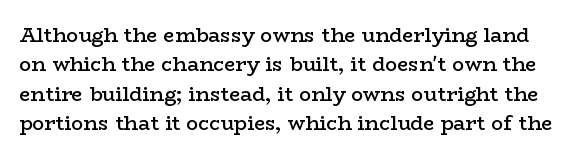
Q: Is the text bold? A: Semi-bold.
Q: Is the text italic (slanted)? A: No, it is upright.
Q: Is the text underlined? A: No.
Q: Is the spacing between letters normal or unusually wide? A: Normal.
Q: Is the spacing between lines tight, normal or loose? A: Normal.
